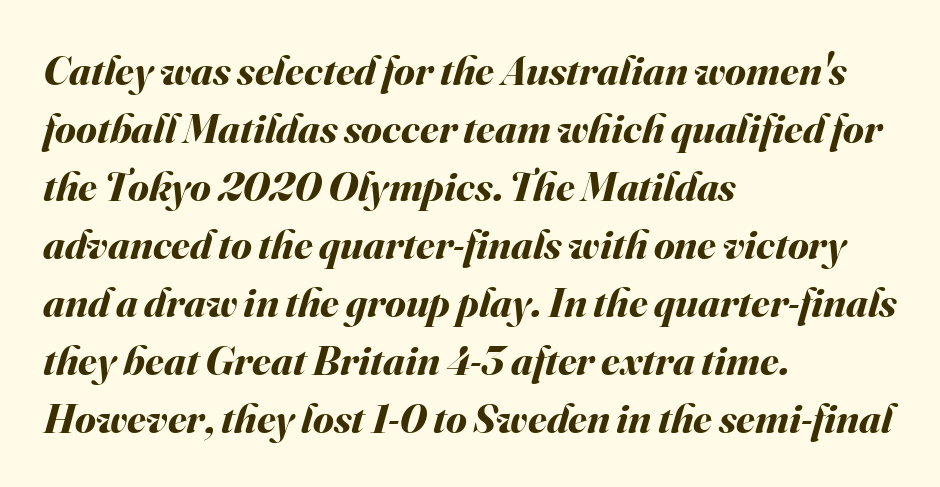
Q: Is the text bold? A: Yes.
Q: Is the text italic (slanted)? A: Yes, it leans right by about 16 degrees.
Q: Is the text underlined? A: No.
Q: How is the paragraph aligned? A: Left-aligned.
Q: Is the spacing between letters normal or unusually wide? A: Normal.
Q: Is the spacing between lines tight, normal or loose? A: Normal.
Q: Width (condensed, normal, or wide)? A: Normal.
Q: Stroke contrast? A: Medium.
Q: x-height? A: Small.
Q: Monospaced? A: No.
